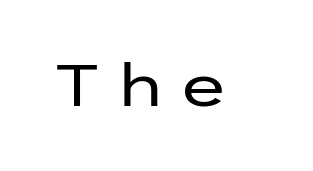
The image shows 58 px regular-weight, wide sans-serif type, upright; set unusually wide letter spacing (+0.21 em), not underlined; low stroke contrast and a medium x-height.
